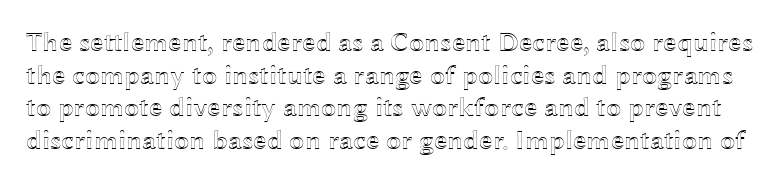
{"italic": "no", "underline": "no", "line_spacing_ratio": 1.21, "letter_spacing": "normal", "letter_spacing_em": 0.0, "glyph_px": 27}
